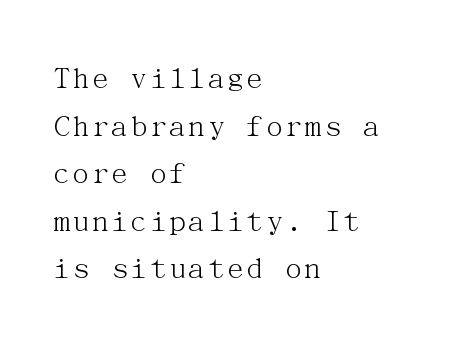
The image shows 33 px light serif type, upright; set left-aligned, normal line spacing (1.44x), normal letter spacing, not underlined; medium stroke contrast and a medium x-height.
